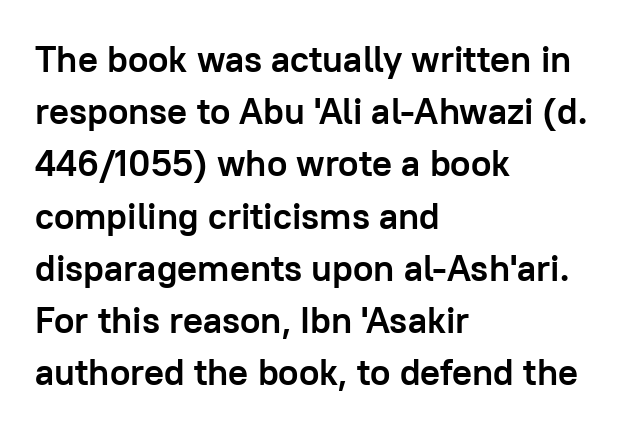
A roman cut, with each character standing at attention. Is the type bold? Yes — the strokes are clearly thick and heavy. The designer went with a sans here, leaving each stem footless. The lines are quadded left. Decoration check: the copy has no underline.
